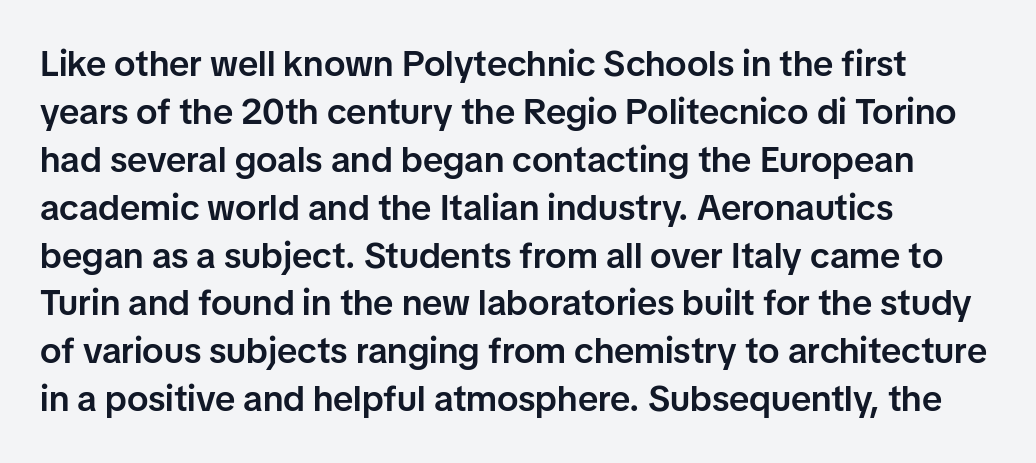
Leftover space on each line is placed entirely after the last word. The type family on display is of the sans-serif kind. You could not count columns in this text — the font is proportionally spaced. A roman cut, with each character standing at attention. Compared with an ordinary text face, these strokes are moderately heavier — a semibold.
